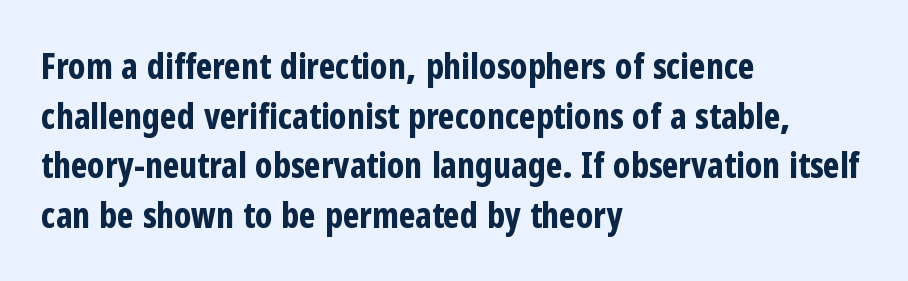
Q: Is the text bold? A: Yes.
Q: Is the text italic (slanted)? A: No, it is upright.
Q: Is the typeface a serif or a sans-serif typeface? A: Sans-serif.
Q: Is the text underlined? A: No.
Q: How is the paragraph aligned? A: Left-aligned.
Q: Is the spacing between letters normal or unusually wide? A: Normal.
Q: Is the spacing between lines tight, normal or loose? A: Normal.
Q: Width (condensed, normal, or wide)? A: Condensed.
Q: Stroke contrast? A: Low.
Q: x-height? A: Medium.
Q: Monospaced? A: No.
